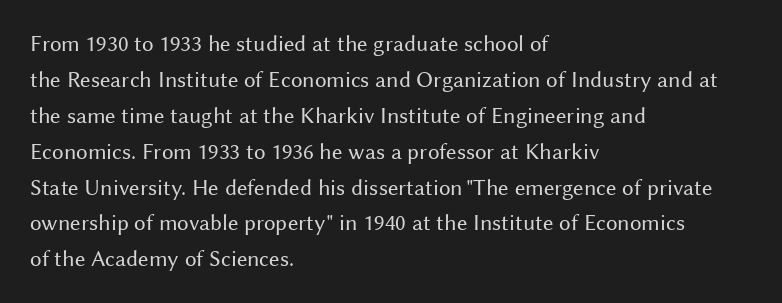
{"italic": "no", "bold": "no", "underline": "no", "align": "left", "line_spacing": "normal", "line_spacing_ratio": 1.56, "letter_spacing": "normal", "letter_spacing_em": 0.0, "glyph_px": 23}
